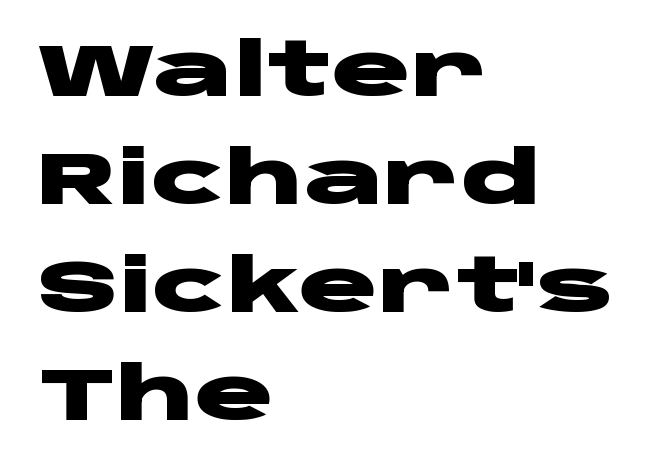
{"serif": "no", "italic": "no", "bold": "yes", "weight": "heavy", "width": "wide", "stroke_contrast": "low", "x_height": "large", "monospaced": "no", "underline": "no", "align": "left", "line_spacing": "normal", "line_spacing_ratio": 1.46, "letter_spacing": "normal", "letter_spacing_em": 0.0, "glyph_px": 74}
